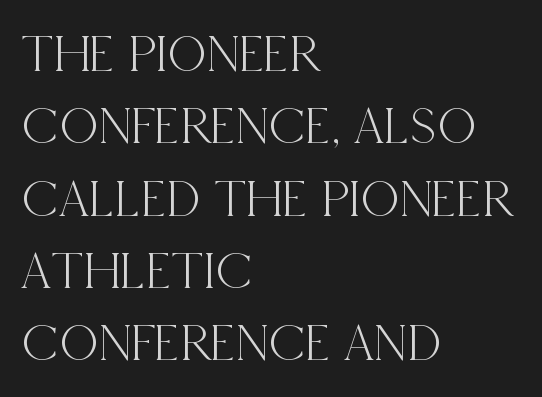
Think of a printed novel: that variable character pitch is what you see here. Does the type have serifs? Yes, each stem ends in a small foot. Normally led — the rows are evenly, conventionally spaced. Standard letterfit; no display-style spreading of the glyphs. Nobody drew a line under any word here.
